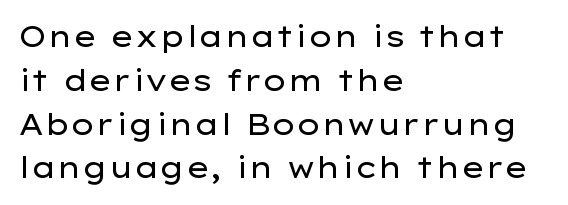
The image shows 29 px regular-weight, wide sans-serif type, upright; set left-aligned, normal line spacing (1.51x), normal letter spacing, not underlined; low stroke contrast and a medium x-height.
